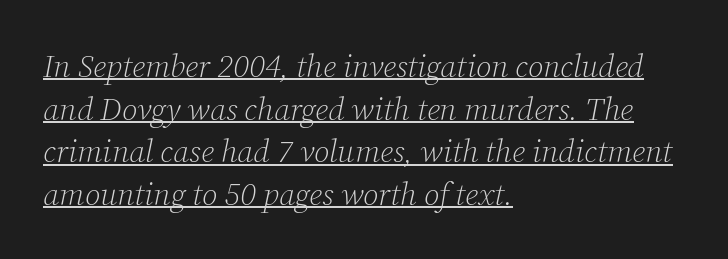
{"serif": "yes", "italic": "yes", "lean": "right", "slant_degrees": 12, "bold": "no", "weight": "light", "width": "normal", "stroke_contrast": "low", "x_height": "medium", "monospaced": "no", "underline": "yes", "align": "left", "line_spacing": "normal", "line_spacing_ratio": 1.33, "letter_spacing": "normal", "letter_spacing_em": 0.0, "glyph_px": 32}
